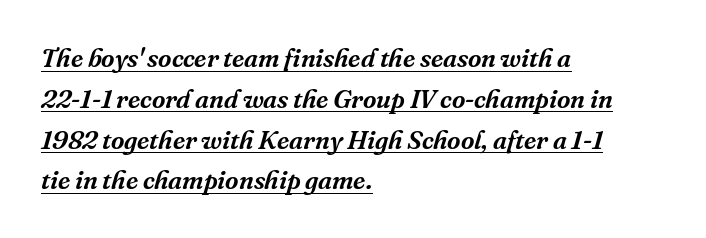
{"italic": "yes", "lean": "right", "slant_degrees": 16, "underline": "yes", "align": "left", "line_spacing": "normal", "line_spacing_ratio": 1.57, "letter_spacing": "normal", "letter_spacing_em": 0.0, "glyph_px": 26}
